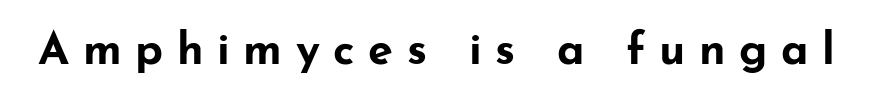
Q: Is the text bold? A: Yes.
Q: Is the text italic (slanted)? A: No, it is upright.
Q: Is the typeface a serif or a sans-serif typeface? A: Sans-serif.
Q: Is the text underlined? A: No.
Q: Is the spacing between letters normal or unusually wide? A: Unusually wide.
Q: Width (condensed, normal, or wide)? A: Wide.
Q: Stroke contrast? A: Low.
Q: x-height? A: Small.
Q: Monospaced? A: No.
